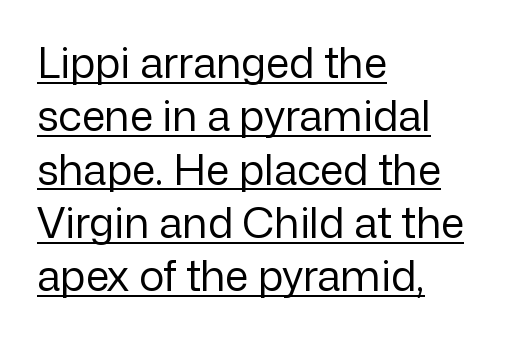
This block has exactly the height ordinary leading produces. In terms of posture, this sample is upright. The type is set solid horizontally, with unmodified tracking. Each letter's strokes conclude bluntly, with no projecting serifs.
